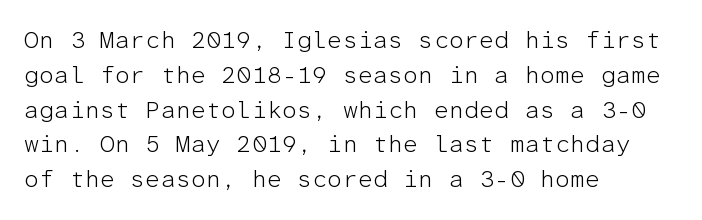
{"italic": "no", "bold": "no", "underline": "no", "align": "left", "line_spacing": "normal", "line_spacing_ratio": 1.45, "letter_spacing": "normal", "letter_spacing_em": 0.0, "glyph_px": 24}
